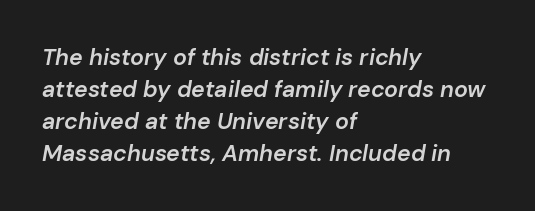
{"italic": "yes", "lean": "right", "slant_degrees": 10, "bold": "semi", "underline": "no", "align": "left", "line_spacing": "normal", "line_spacing_ratio": 1.39, "letter_spacing": "normal", "letter_spacing_em": 0.0, "glyph_px": 23}
